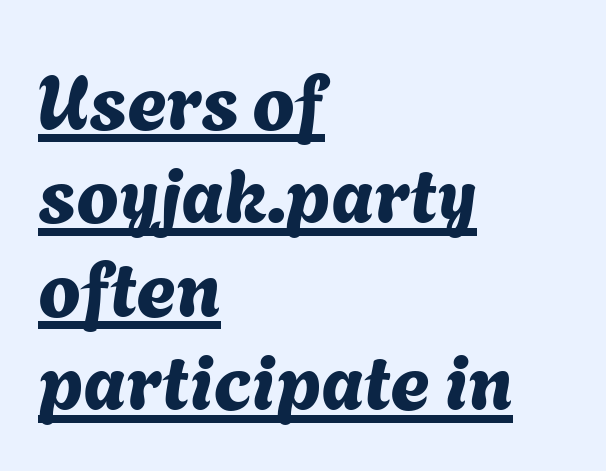
Caption: multi-line text, flush left, ragged right. This sample has the flowing, uneven cadence of proportional lettering. What kind of face is this? One without serifs — a sans. Beneath each row of characters lies a ruled line.
